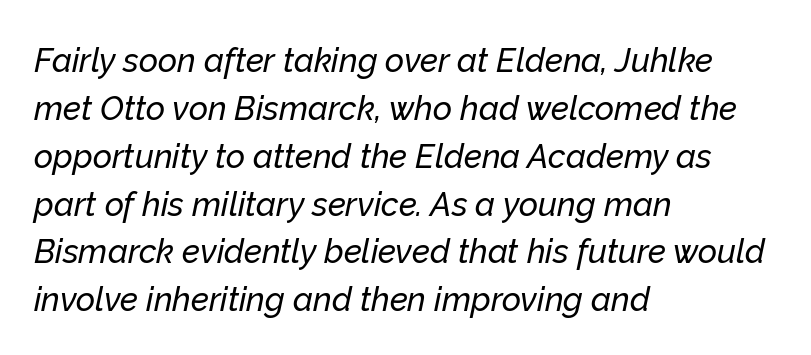
{"italic": "yes", "lean": "right", "slant_degrees": 12, "width": "normal", "stroke_contrast": "low", "x_height": "medium", "monospaced": "no", "underline": "no", "align": "left", "line_spacing": "normal", "line_spacing_ratio": 1.45, "letter_spacing": "normal", "letter_spacing_em": 0.0, "glyph_px": 33}
